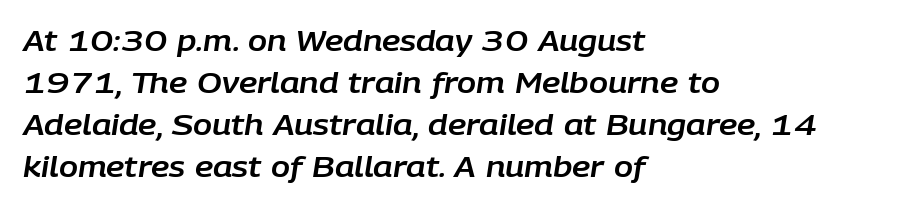
Letters rest on an invisible, unmarked baseline. Each letter keeps its own natural width here, so spacing adapts to shape. Observe the ordinary spacing: letters are neighbours, not strangers. Vertical spacing — default. Does the copy run flush right? No — it runs flush left.
